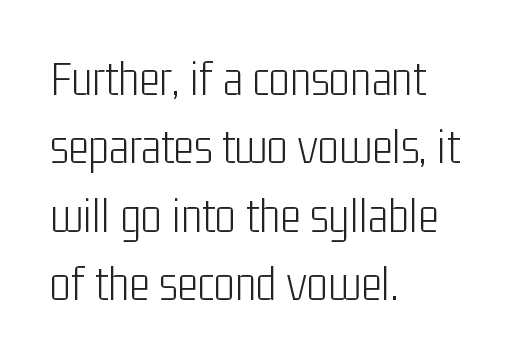
The image shows 50 px light, condensed sans-serif type, upright; set left-aligned, normal line spacing (1.37x), normal letter spacing, not underlined; low stroke contrast and a medium x-height.
